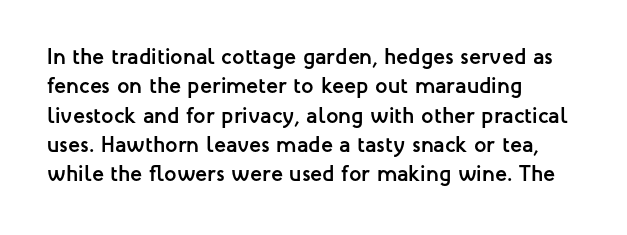
Q: Is the text bold? A: Yes.
Q: Is the text italic (slanted)? A: No, it is upright.
Q: Is the text underlined? A: No.
Q: How is the paragraph aligned? A: Left-aligned.
Q: Is the spacing between letters normal or unusually wide? A: Normal.
Q: Is the spacing between lines tight, normal or loose? A: Normal.
